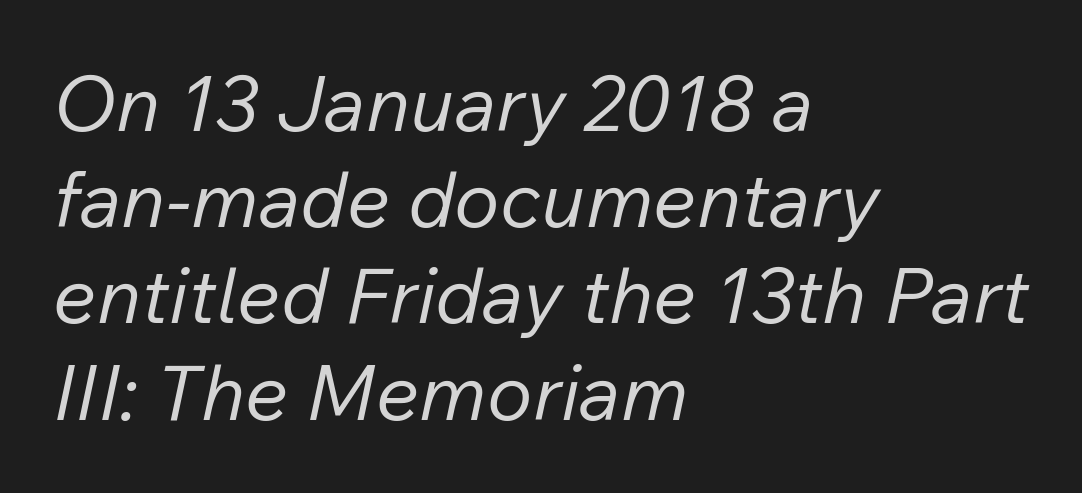
{"italic": "yes", "lean": "right", "slant_degrees": 12, "bold": "no", "weight": "regular", "width": "normal", "stroke_contrast": "low", "x_height": "medium", "monospaced": "no", "underline": "no", "align": "left", "line_spacing": "normal", "line_spacing_ratio": 1.25, "letter_spacing": "normal", "letter_spacing_em": 0.0, "glyph_px": 77}
